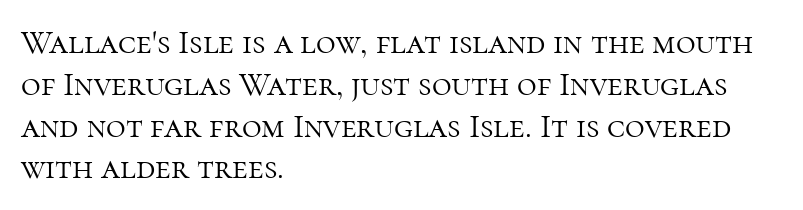
Upright lettering throughout. These glyphs show unthickened strokes, regular width or finer. This sample has the flowing, uneven cadence of proportional lettering. Is the block centered? No — it sits flush against the left margin. The designer went with a serif here, giving each stem small feet.
